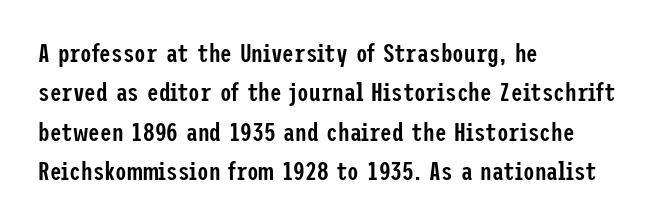
Layout note: lines flush left. The rendering uses a moderate line-height, typical for paragraphs. The typography opts for an upright posture over an oblique one. Weight check: semibold — heavier than regular, not quite bold. The area under the type is left untouched.
